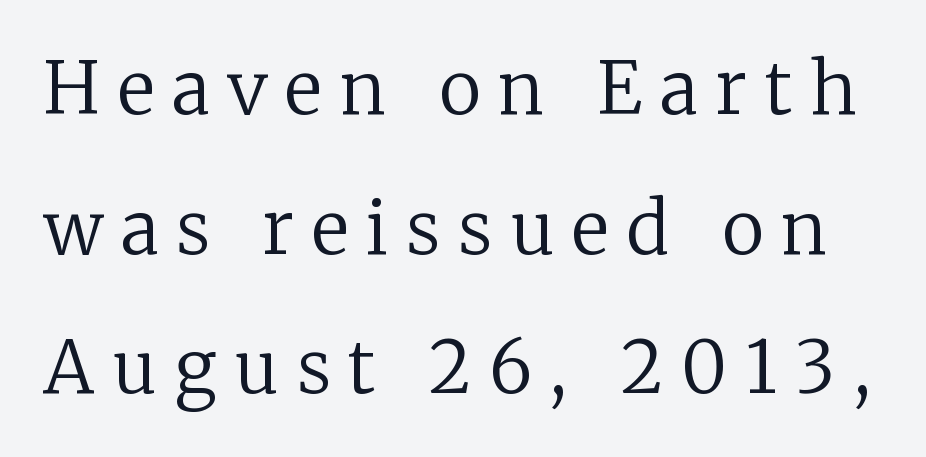
The image shows 72 px regular-weight serif type, upright; set loose line spacing (1.94x), unusually wide letter spacing (+0.25 em), not underlined; low stroke contrast and a medium x-height.
